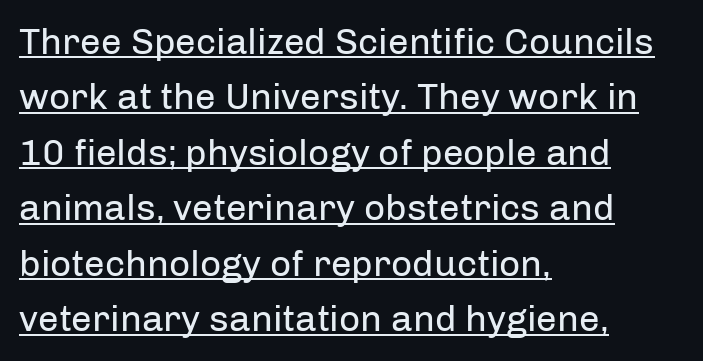
The paragraph shown leans on its left margin. Underlined type. Quick note: interline space is typical. These lines are rendered in a variable-pitch font.
